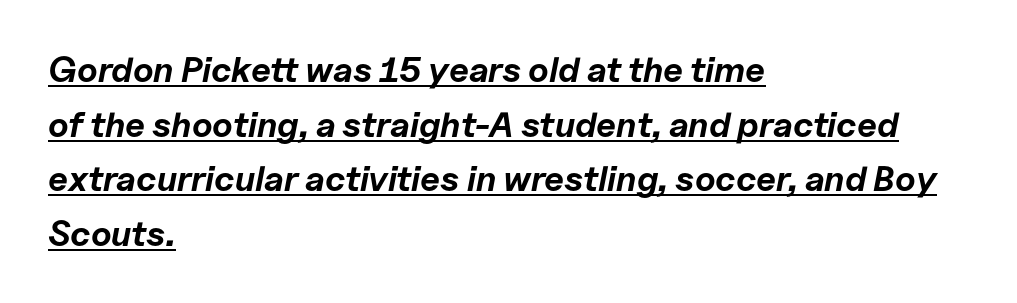
The face used here has the dense, thick strokes of a bold. Think of a printed novel: that variable character pitch is what you see here. Style check: oblique. This rendering uses left alignment, leaving the right contour irregular.
